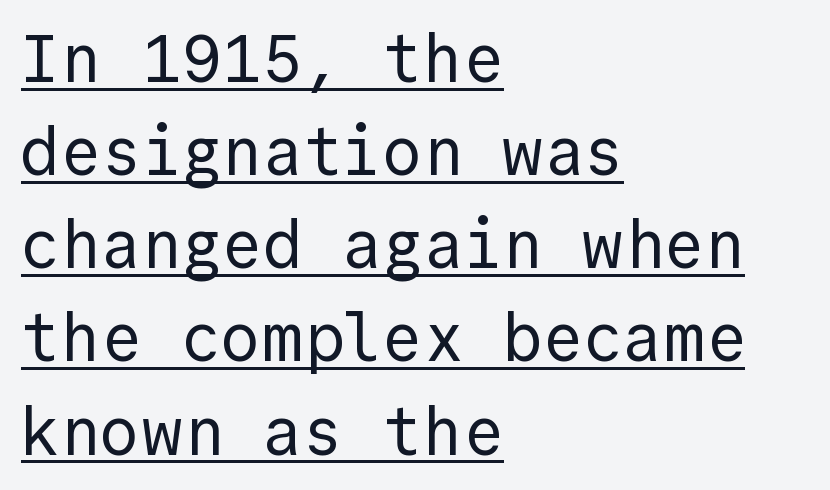
The specimen reads as upright at a glance. To sum up the face: it is a sans, with no serifs. Compared with undecorated copy, this sample adds a rule below the words. Looks like terminal output: every glyph gets an equal slot. Counters stay open thanks to moderate or lighter strokes.
